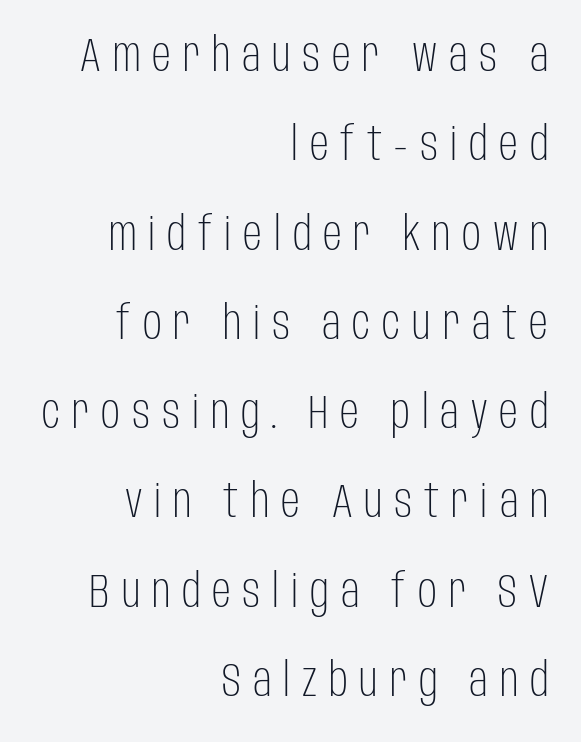
{"serif": "no", "italic": "no", "bold": "no", "weight": "light", "width": "condensed", "stroke_contrast": "low", "x_height": "large", "monospaced": "no", "underline": "no", "align": "right", "line_spacing": "loose", "line_spacing_ratio": 1.9, "letter_spacing": "wide", "letter_spacing_em": 0.25, "glyph_px": 47}
